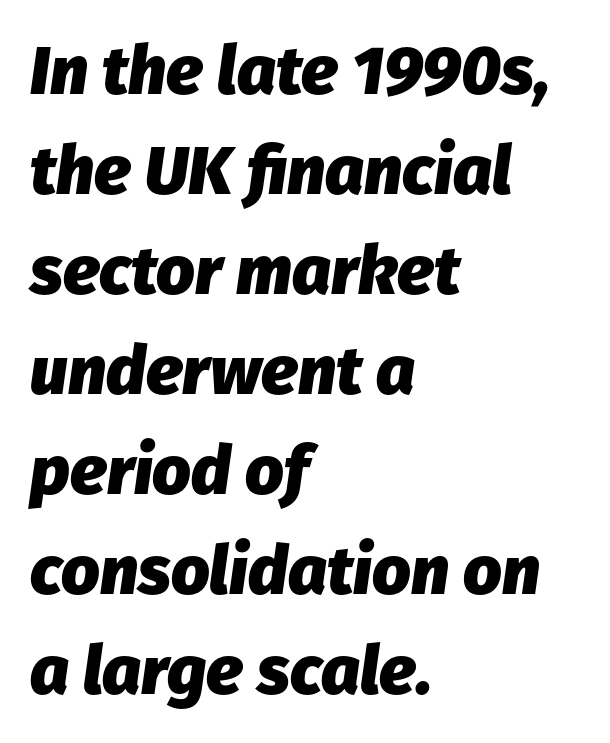
Q: Is the text bold? A: Yes.
Q: Is the text italic (slanted)? A: Yes, it leans right by about 8 degrees.
Q: Is the text underlined? A: No.
Q: How is the paragraph aligned? A: Left-aligned.
Q: Is the spacing between letters normal or unusually wide? A: Normal.
Q: Is the spacing between lines tight, normal or loose? A: Normal.
Q: Width (condensed, normal, or wide)? A: Normal.
Q: Stroke contrast? A: Low.
Q: x-height? A: Medium.
Q: Monospaced? A: No.
